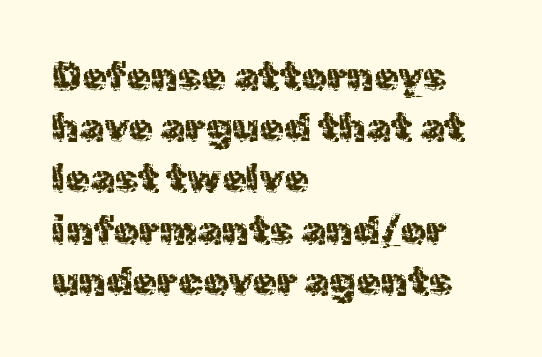
Q: Is the text bold? A: No.
Q: Is the text italic (slanted)? A: No, it is upright.
Q: Is the typeface a serif or a sans-serif typeface? A: Sans-serif.
Q: Is the text underlined? A: No.
Q: How is the paragraph aligned? A: Left-aligned.
Q: Is the spacing between letters normal or unusually wide? A: Normal.
Q: Is the spacing between lines tight, normal or loose? A: Normal.
Q: Width (condensed, normal, or wide)? A: Normal.
Q: x-height? A: Medium.
Q: Monospaced? A: No.
